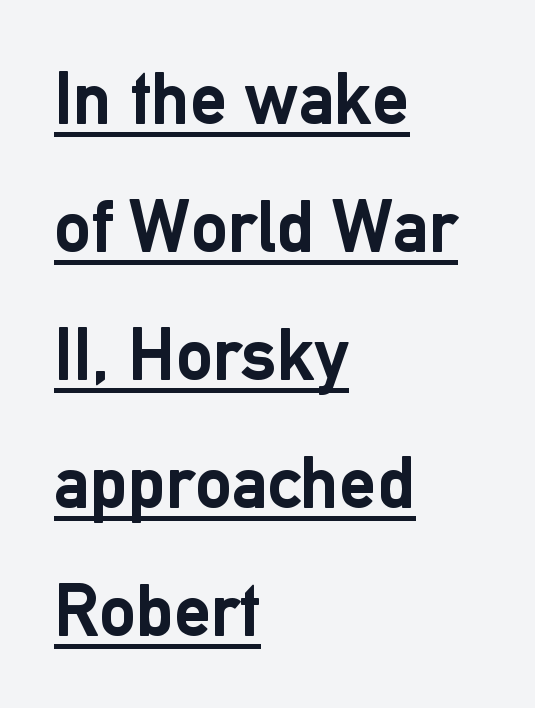
Nothing unusual about the tracking: characters are spaced as the font intends. Note the varied advance widths — an 'i' is clearly narrower than an 'm'. Plenty of ink on the page — the face is bold. The passage shown is underscored from start to finish.
